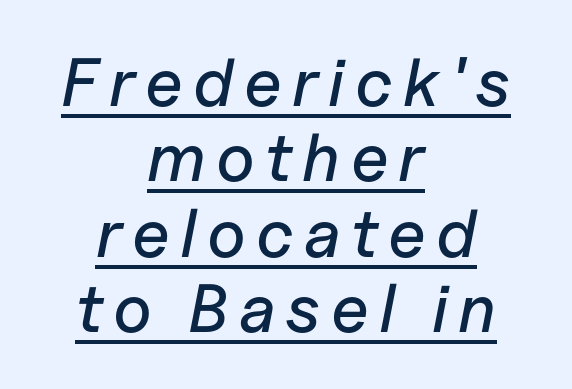
Q: Is the text italic (slanted)? A: Yes, it leans right by about 11 degrees.
Q: Is the text underlined? A: Yes.
Q: How is the paragraph aligned? A: Centered.
Q: Is the spacing between lines tight, normal or loose? A: Tight.
Q: Width (condensed, normal, or wide)? A: Normal.
Q: Stroke contrast? A: Low.
Q: x-height? A: Medium.
Q: Monospaced? A: No.
